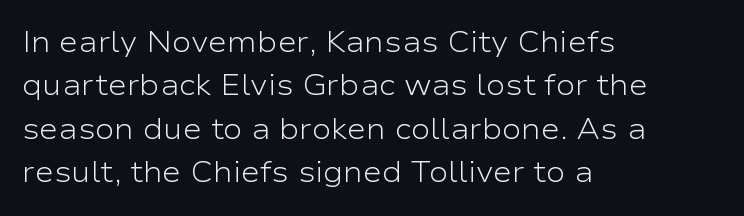
Unlike italic type, these characters show no tilt at all. Compared with typical body copy, the letter spacing here is the same. The string is rendered with underlining switched off. Does the type have serifs? No, each stem ends abruptly. The block of text has a typical density, with ordinary space between rows.
